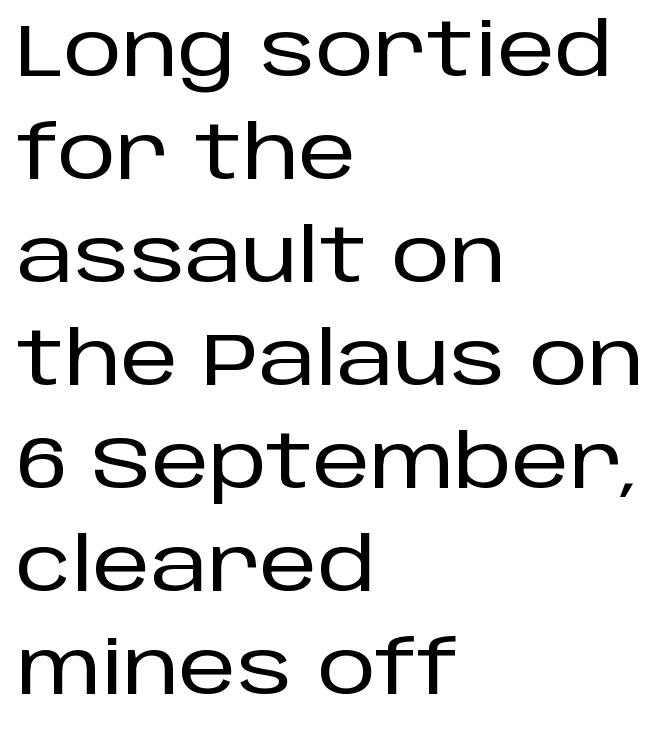
{"serif": "no", "italic": "no", "width": "normal", "stroke_contrast": "low", "x_height": "large", "monospaced": "no", "underline": "no", "align": "left", "line_spacing": "normal", "line_spacing_ratio": 1.41, "letter_spacing": "normal", "letter_spacing_em": 0.0, "glyph_px": 73}
